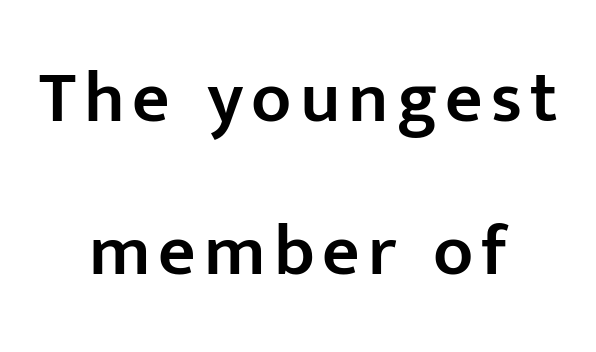
Q: Is the text bold? A: Semi-bold.
Q: Is the text italic (slanted)? A: No, it is upright.
Q: Is the typeface a serif or a sans-serif typeface? A: Sans-serif.
Q: Is the text underlined? A: No.
Q: How is the paragraph aligned? A: Centered.
Q: Is the spacing between lines tight, normal or loose? A: Loose.
Q: Width (condensed, normal, or wide)? A: Normal.
Q: Stroke contrast? A: Low.
Q: x-height? A: Medium.
Q: Monospaced? A: No.
